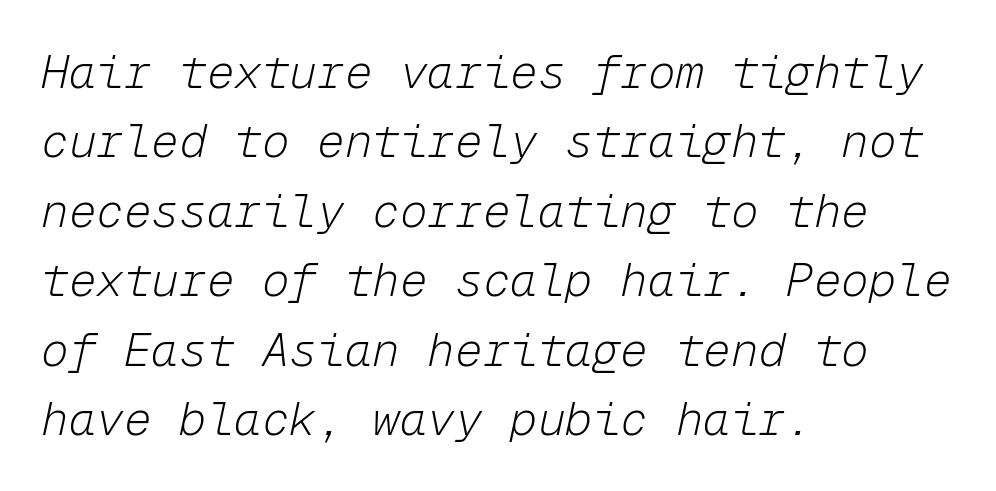
Q: Is the text bold? A: No.
Q: Is the text italic (slanted)? A: Yes, it leans right by about 12 degrees.
Q: Is the text underlined? A: No.
Q: How is the paragraph aligned? A: Left-aligned.
Q: Is the spacing between letters normal or unusually wide? A: Normal.
Q: Is the spacing between lines tight, normal or loose? A: Normal.
Q: Width (condensed, normal, or wide)? A: Normal.
Q: Stroke contrast? A: Low.
Q: x-height? A: Medium.
Q: Monospaced? A: Yes.
